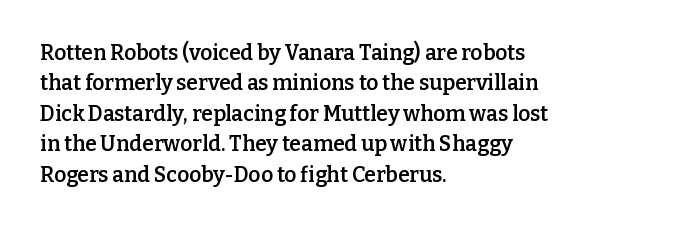
Inter-character spacing is left at the font's built-in metrics. Posture: straight, roman, zero tilt. These lines carry some extra weight — a demibold, not a full bold. The paragraph has a hard left edge and a soft right edge. Regular leading. Decoration check: the copy has no underline.
